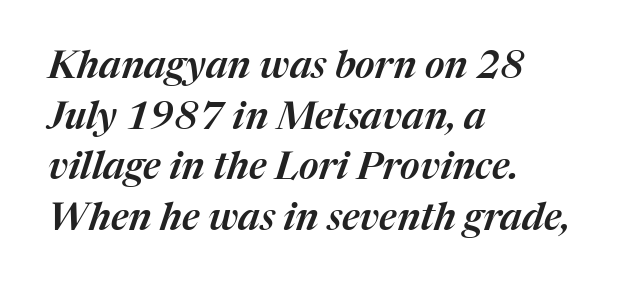
Looks like regular typesetting: each glyph gets only the width it needs. The passage is arranged the way most books set body copy — flush left. Check under the words: just untouched page. Regarding leading, the lines here are spaced in the standard way. A typesetter would mark this as italic. Look at the tracking — it's just the regular setting, nothing added.
